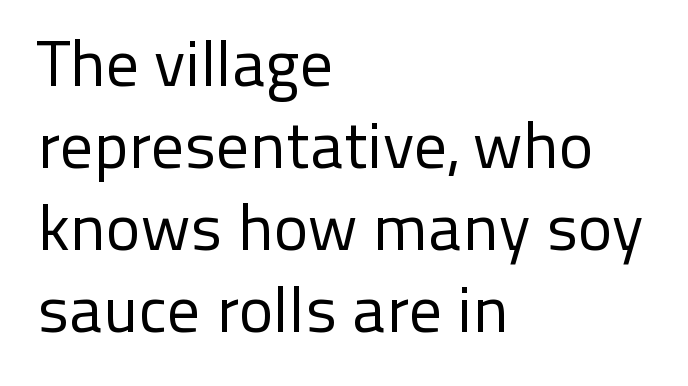
{"serif": "no", "italic": "no", "bold": "no", "weight": "regular", "width": "normal", "stroke_contrast": "low", "x_height": "medium", "monospaced": "no", "underline": "no", "align": "left", "line_spacing": "normal", "line_spacing_ratio": 1.26, "letter_spacing": "normal", "letter_spacing_em": 0.0, "glyph_px": 65}
